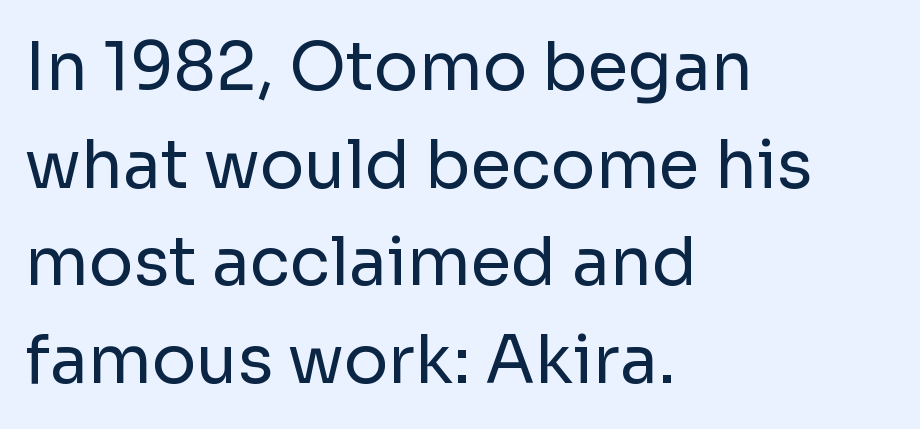
Q: Is the text bold? A: No.
Q: Is the text italic (slanted)? A: No, it is upright.
Q: Is the typeface a serif or a sans-serif typeface? A: Sans-serif.
Q: Is the text underlined? A: No.
Q: How is the paragraph aligned? A: Left-aligned.
Q: Is the spacing between letters normal or unusually wide? A: Normal.
Q: Is the spacing between lines tight, normal or loose? A: Normal.
Q: Width (condensed, normal, or wide)? A: Normal.
Q: Stroke contrast? A: Low.
Q: x-height? A: Medium.
Q: Monospaced? A: No.
